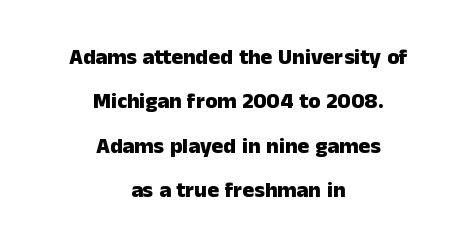
The image shows 22 px bold type, upright; set centered, loose line spacing (2.02x), normal letter spacing, not underlined.
